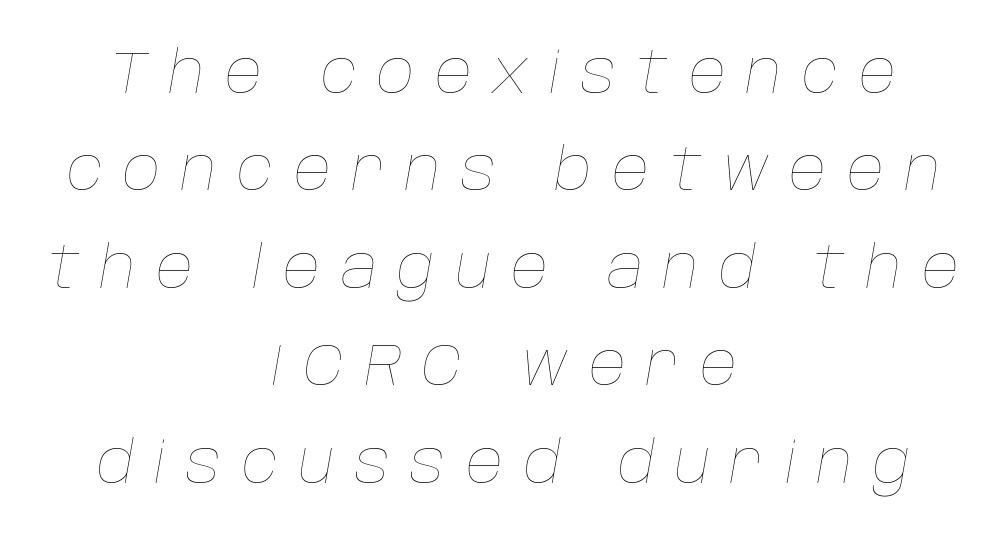
{"italic": "yes", "lean": "right", "slant_degrees": 10, "bold": "no", "weight": "thin", "width": "normal", "stroke_contrast": "low", "x_height": "large", "monospaced": "no", "underline": "no", "align": "center", "line_spacing": "normal", "line_spacing_ratio": 1.68, "letter_spacing": "wide", "letter_spacing_em": 0.35, "glyph_px": 58}
